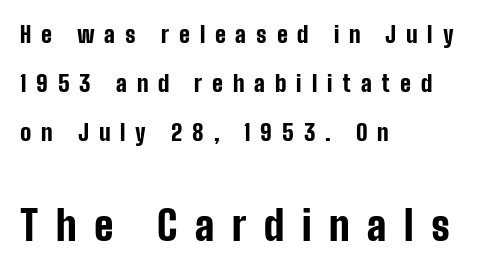
The paragraph has a hard left edge and a soft right edge. Each row of text sits above clean, open space. This is the regular roman posture of the typeface. The line-height multiplier appears high, well above default. Plenty of ink on the page — the face is bold.
